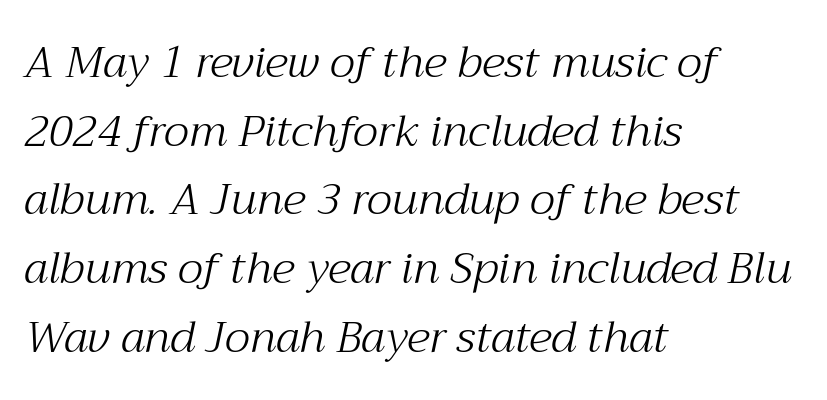
{"serif": "yes", "italic": "yes", "lean": "right", "slant_degrees": 12, "bold": "no", "weight": "light", "width": "normal", "stroke_contrast": "medium", "x_height": "medium", "monospaced": "no", "underline": "no", "align": "left", "line_spacing": "normal", "line_spacing_ratio": 1.56, "letter_spacing": "normal", "letter_spacing_em": 0.0, "glyph_px": 44}
